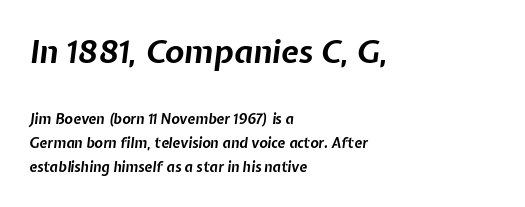
The image shows 32 px bold type, italic (leaning right); set left-aligned, line spacing 1.71x, normal letter spacing, not underlined; the first (top) block is 2.29x larger; low stroke contrast and a medium x-height.
